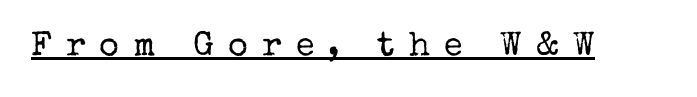
The image shows 34 px regular-weight serif type, upright; set unusually wide letter spacing (+0.41 em), underlined; low stroke contrast and a medium x-height.
